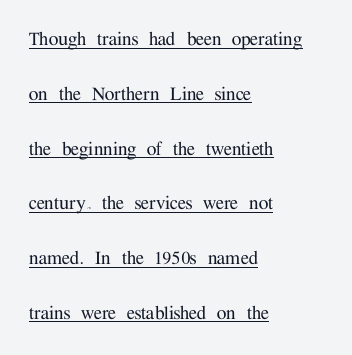
{"italic": "no", "underline": "yes", "align": "left", "line_spacing": "loose", "line_spacing_ratio": 2.49, "letter_spacing": "normal", "letter_spacing_em": 0.0, "glyph_px": 22}
